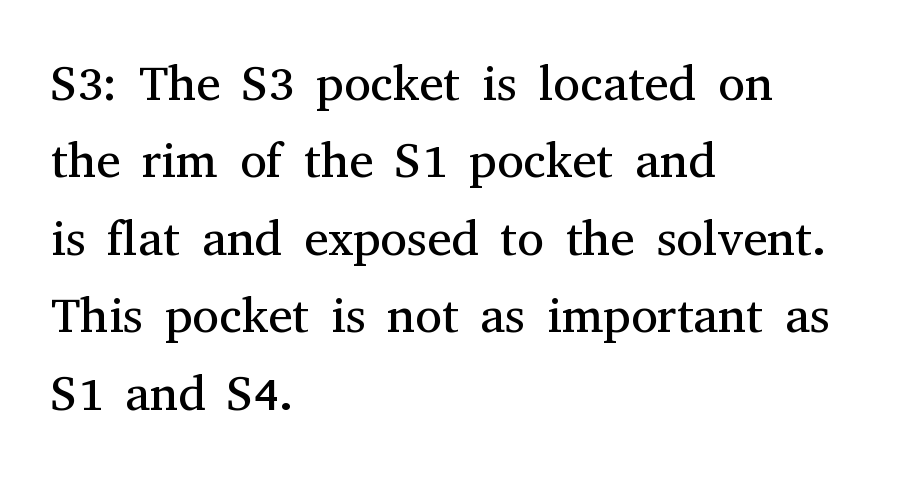
Q: Is the text bold? A: No.
Q: Is the text italic (slanted)? A: No, it is upright.
Q: Is the typeface a serif or a sans-serif typeface? A: Serif.
Q: Is the text underlined? A: No.
Q: How is the paragraph aligned? A: Left-aligned.
Q: Is the spacing between letters normal or unusually wide? A: Normal.
Q: Is the spacing between lines tight, normal or loose? A: Normal.
Q: Width (condensed, normal, or wide)? A: Normal.
Q: Stroke contrast? A: Medium.
Q: x-height? A: Medium.
Q: Monospaced? A: No.
